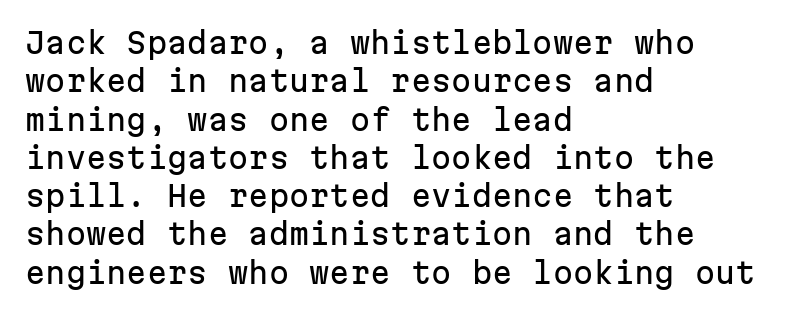
{"serif": "no", "italic": "no", "width": "normal", "stroke_contrast": "low", "x_height": "medium", "monospaced": "yes", "underline": "no", "align": "left", "line_spacing": "normal", "line_spacing_ratio": 1.32, "letter_spacing": "normal", "letter_spacing_em": 0.0, "glyph_px": 29}
